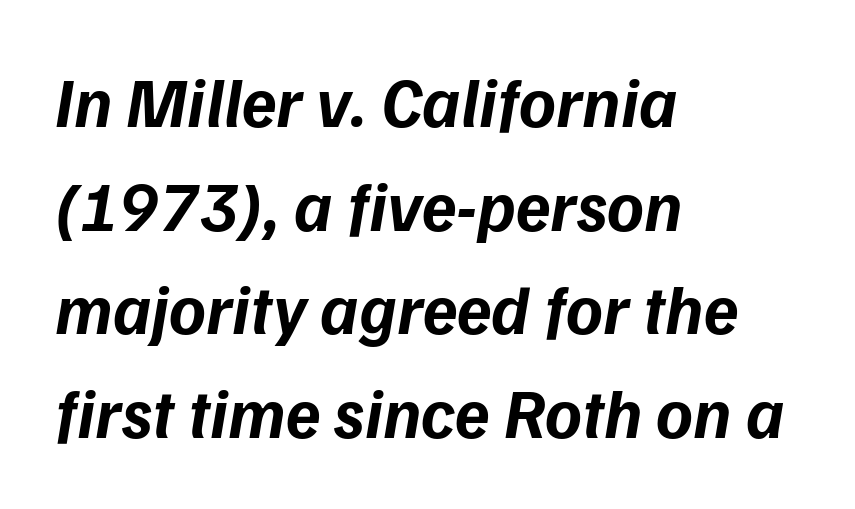
The image shows 70 px bold type, italic (leaning right); set left-aligned, normal line spacing (1.48x), normal letter spacing, not underlined; low stroke contrast and a medium x-height.
